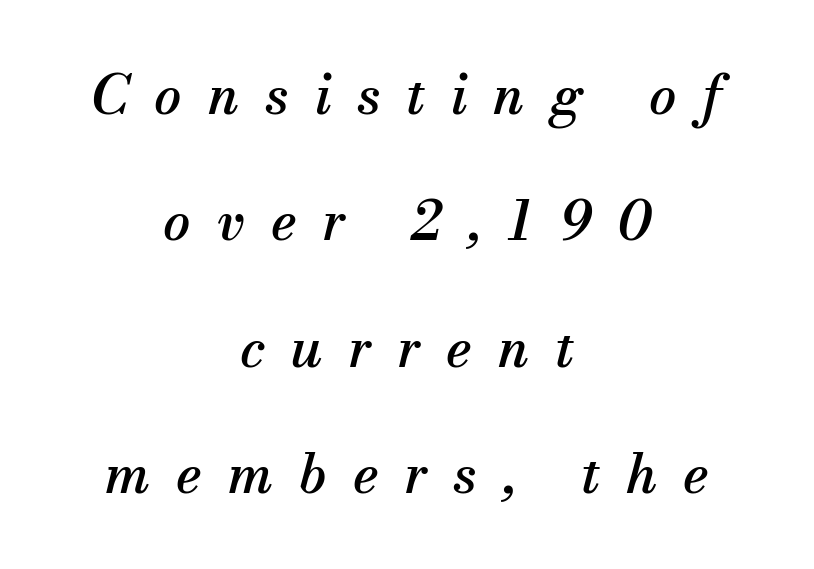
The image shows 54 px serif type, italic (leaning right); set centered, loose line spacing (2.34x), unusually wide letter spacing (+0.48 em), not underlined; medium stroke contrast and a small x-height.
